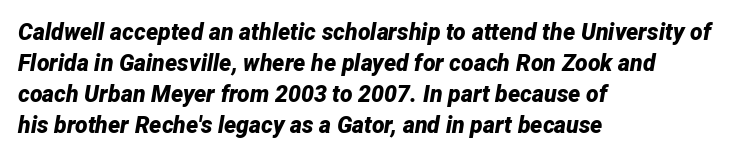
The image shows 23 px bold type, italic (leaning right); set left-aligned, normal line spacing (1.35x), normal letter spacing, not underlined.
